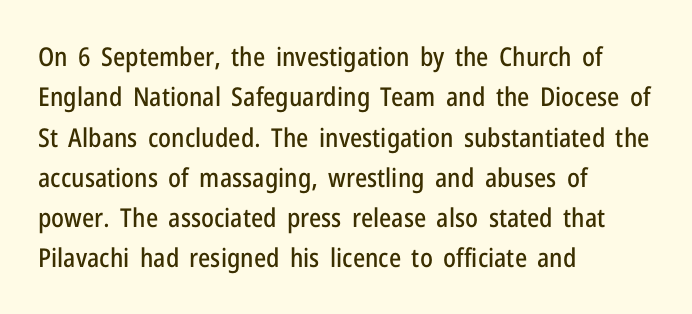
Q: Is the text italic (slanted)? A: No, it is upright.
Q: Is the text underlined? A: No.
Q: How is the paragraph aligned? A: Left-aligned.
Q: Is the spacing between letters normal or unusually wide? A: Normal.
Q: Is the spacing between lines tight, normal or loose? A: Normal.
